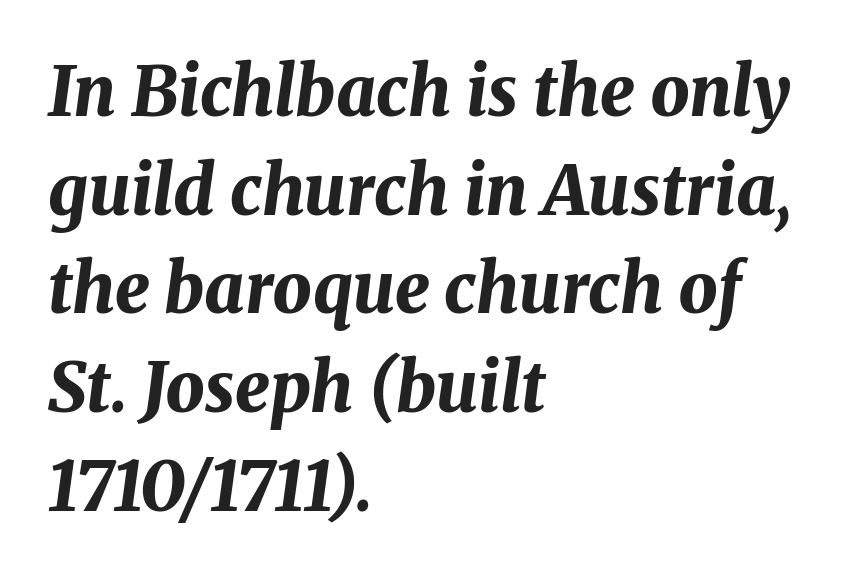
{"italic": "yes", "lean": "right", "slant_degrees": 8, "bold": "yes", "weight": "bold", "width": "normal", "stroke_contrast": "medium", "x_height": "medium", "monospaced": "no", "underline": "no", "align": "left", "line_spacing": "normal", "line_spacing_ratio": 1.43, "letter_spacing": "normal", "letter_spacing_em": 0.0, "glyph_px": 69}
